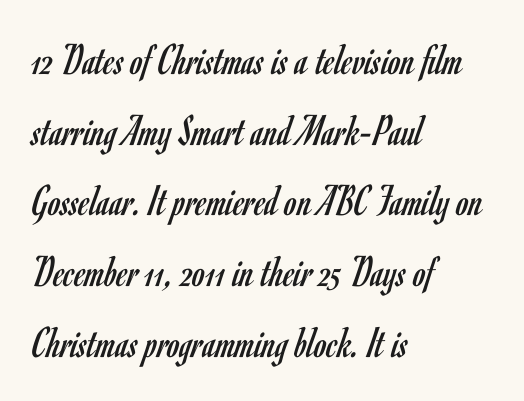
A clean baseline with only descenders dipping below it. Rows of type keep a routine distance in the vertical direction. Inter-character spacing is left at the font's built-in metrics. The lines are quadded left.
